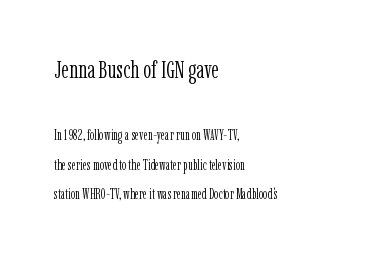
Heft: none added — not bold. Summary of vertical rhythm: relaxed, with wide interline spacing. The emphasis by scale lands on block number one, above. Look at the tracking — it's just the regular setting, nothing added. In CSS terms this would be text-align: left. Characters remain perfectly vertical along every line.
